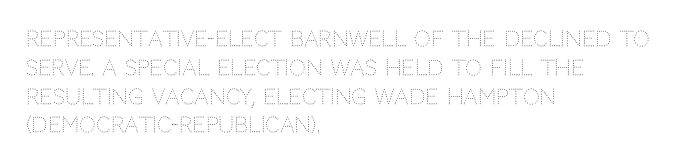
Each new line begins a customary step beneath the previous one. Stems here are at most as thick as an everyday book face. Words appear dense and cohesive because spacing is normal. Descenders hang freely into open space. The axis of the letterforms is exactly vertical.
